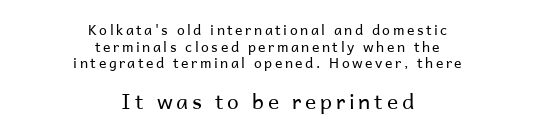
The image shows 21 px text type, upright; set centered, line spacing 1.18x, not underlined; the second (bottom) block is 1.5x larger.
